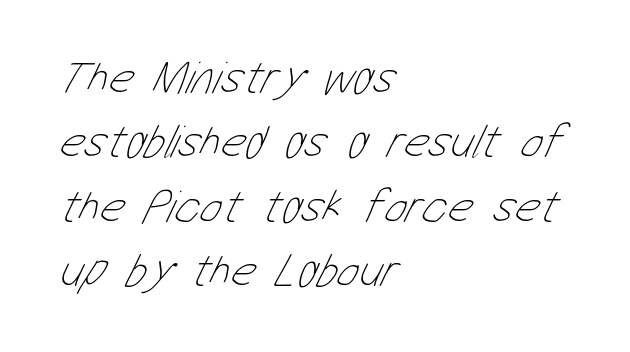
{"bold": "no", "weight": "thin", "width": "condensed", "stroke_contrast": "low", "x_height": "medium", "monospaced": "no", "underline": "no", "align": "left", "line_spacing": "normal", "line_spacing_ratio": 1.37, "letter_spacing": "normal", "letter_spacing_em": 0.0, "glyph_px": 47}
